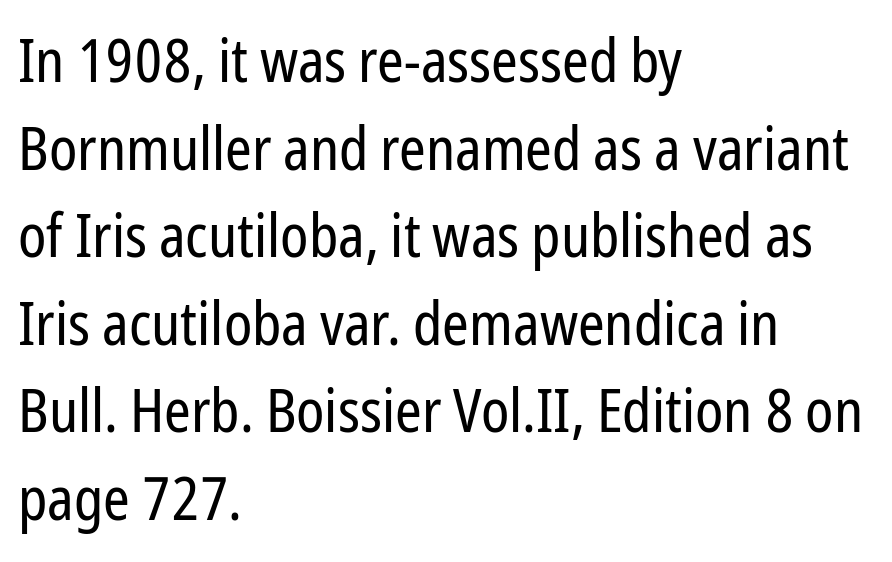
The image shows 60 px regular-weight, condensed sans-serif type, upright; set left-aligned, normal line spacing (1.46x), normal letter spacing, not underlined; low stroke contrast and a medium x-height.
